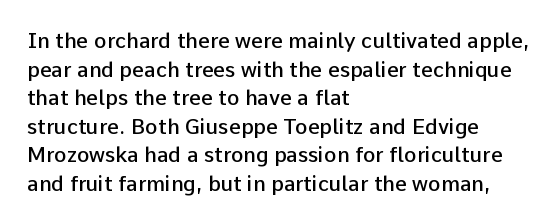
{"italic": "no", "bold": "semi", "underline": "no", "align": "left", "line_spacing": "normal", "line_spacing_ratio": 1.36, "letter_spacing": "normal", "letter_spacing_em": 0.0, "glyph_px": 21}
